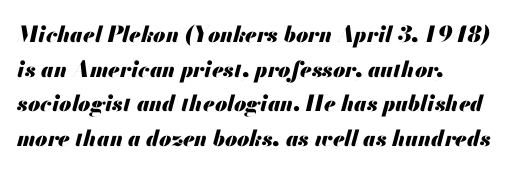
{"italic": "yes", "lean": "right", "slant_degrees": 13, "bold": "yes", "underline": "no", "align": "left", "line_spacing": "normal", "line_spacing_ratio": 1.57, "letter_spacing": "normal", "letter_spacing_em": 0.0, "glyph_px": 22}
